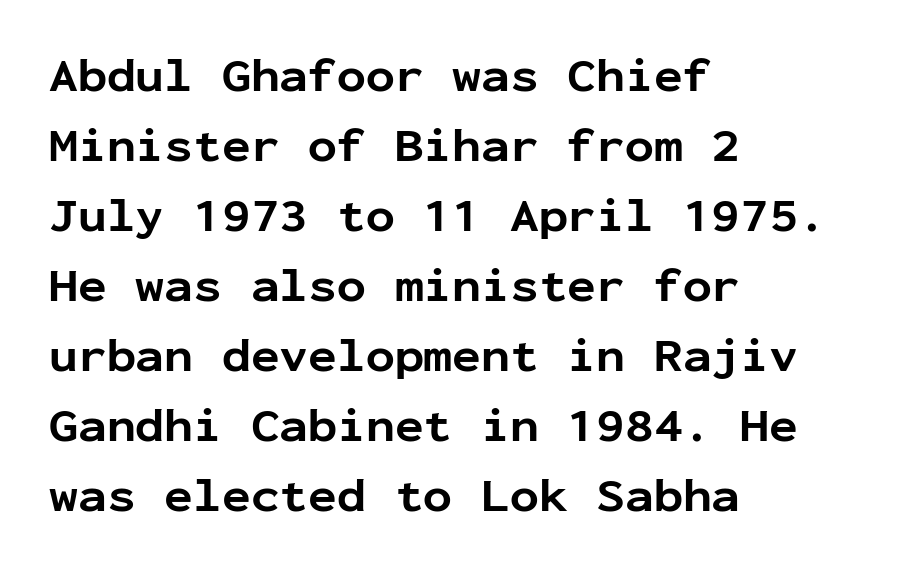
{"serif": "no", "italic": "no", "bold": "yes", "weight": "bold", "width": "normal", "stroke_contrast": "low", "x_height": "medium", "monospaced": "yes", "underline": "no", "align": "left", "line_spacing": "normal", "line_spacing_ratio": 1.46, "letter_spacing": "normal", "letter_spacing_em": 0.0, "glyph_px": 48}
